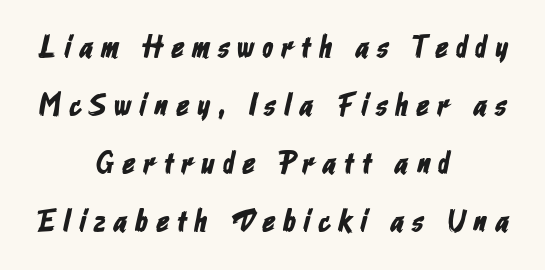
The image shows 31 px condensed sans-serif type; set centered, line spacing 1.87x, unusually wide letter spacing (+0.28 em), not underlined; low stroke contrast and a medium x-height.
